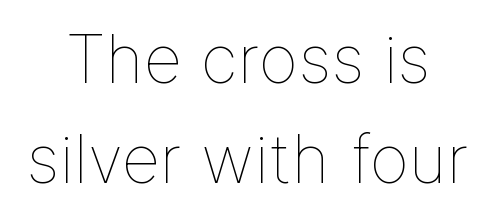
{"italic": "no", "bold": "no", "weight": "thin", "width": "normal", "stroke_contrast": "low", "x_height": "medium", "monospaced": "no", "underline": "no", "align": "center", "line_spacing": "normal", "line_spacing_ratio": 1.5, "letter_spacing": "normal", "letter_spacing_em": 0.0, "glyph_px": 67}
